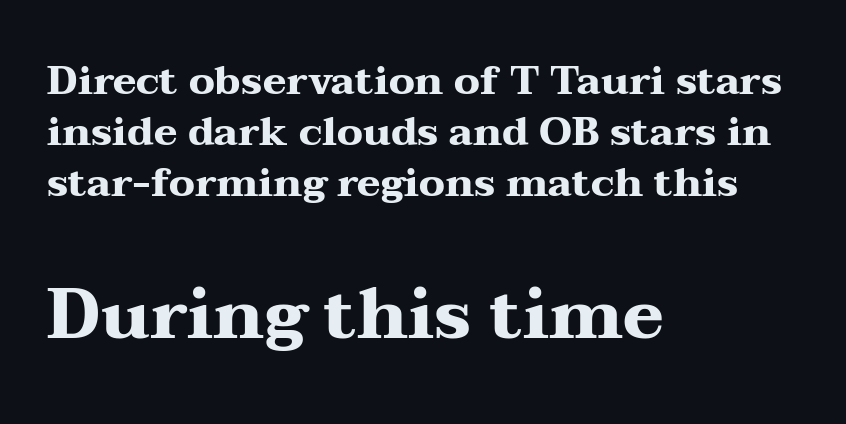
Q: Is the text bold? A: Yes.
Q: Is the text italic (slanted)? A: No, it is upright.
Q: Is the typeface a serif or a sans-serif typeface? A: Serif.
Q: Is the text underlined? A: No.
Q: How is the paragraph aligned? A: Left-aligned.
Q: Is the spacing between letters normal or unusually wide? A: Normal.
Q: Is the spacing between lines tight, normal or loose? A: Normal.
Q: Which block of text is set in a larger size, the first (top) or the second (bottom)? A: The second (bottom) one.
Q: Width (condensed, normal, or wide)? A: Wide.
Q: Stroke contrast? A: Medium.
Q: x-height? A: Medium.
Q: Monospaced? A: No.
